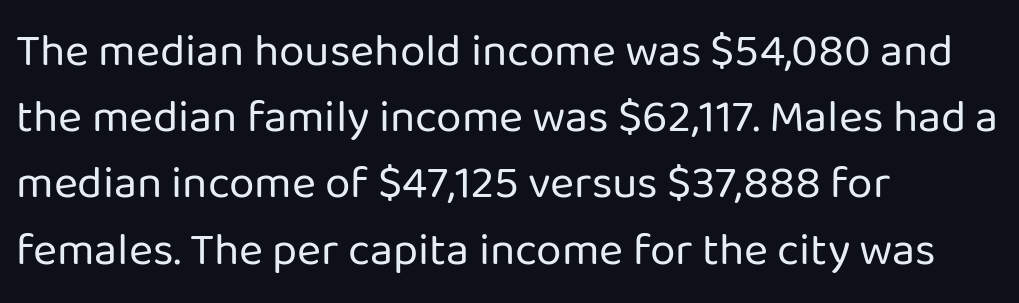
{"serif": "no", "italic": "no", "bold": "no", "weight": "regular", "width": "normal", "stroke_contrast": "low", "x_height": "medium", "monospaced": "no", "underline": "no", "align": "left", "line_spacing": "normal", "line_spacing_ratio": 1.44, "letter_spacing": "normal", "letter_spacing_em": 0.0, "glyph_px": 46}
